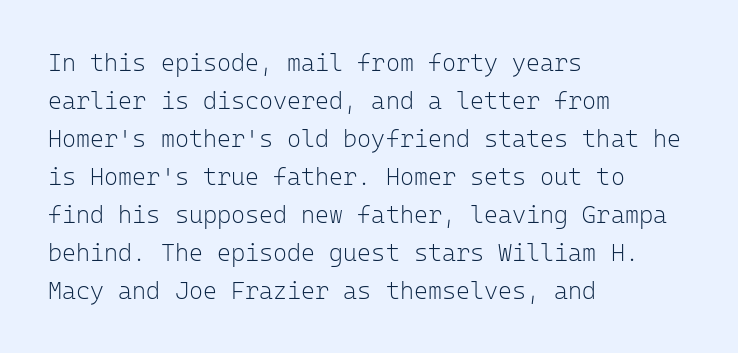
{"italic": "no", "bold": "no", "underline": "no", "align": "left", "line_spacing": "normal", "line_spacing_ratio": 1.58, "letter_spacing": "normal", "letter_spacing_em": 0.0, "glyph_px": 24}
